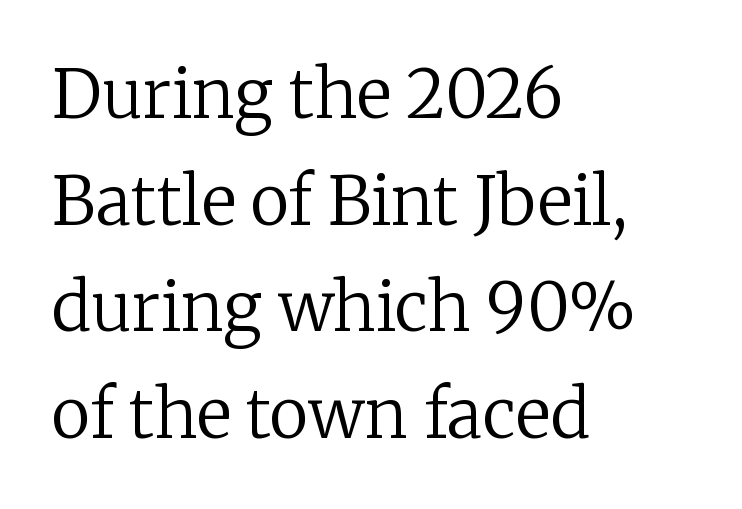
The image shows 67 px regular-weight serif type, upright; set left-aligned, normal line spacing (1.59x), normal letter spacing, not underlined; low stroke contrast and a medium x-height.
